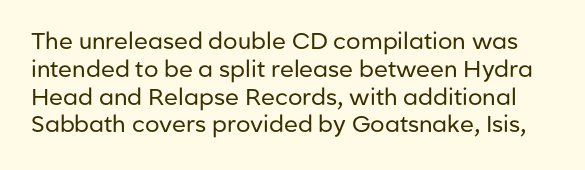
Q: Is the text bold? A: No.
Q: Is the text italic (slanted)? A: No, it is upright.
Q: Is the text underlined? A: No.
Q: Is the spacing between letters normal or unusually wide? A: Normal.
